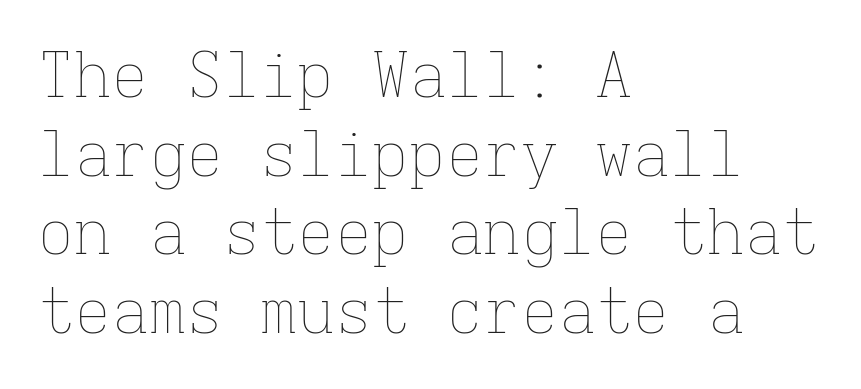
The image shows 62 px thin type, upright, monospaced; set left-aligned, normal line spacing (1.27x), normal letter spacing, not underlined; low stroke contrast and a medium x-height.
